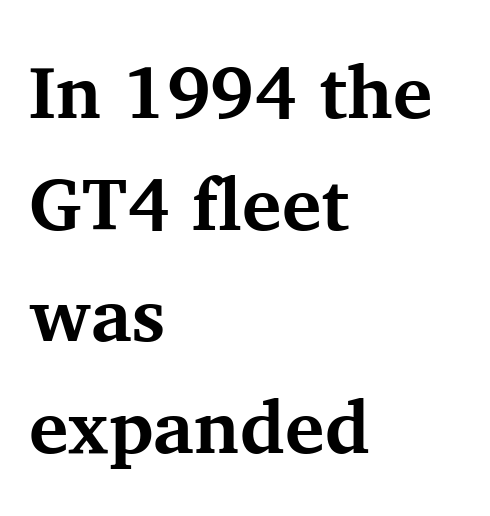
{"serif": "yes", "italic": "no", "bold": "yes", "weight": "bold", "width": "normal", "stroke_contrast": "medium", "x_height": "medium", "monospaced": "no", "underline": "no", "align": "left", "line_spacing": "normal", "line_spacing_ratio": 1.51, "letter_spacing": "normal", "letter_spacing_em": 0.0, "glyph_px": 74}
